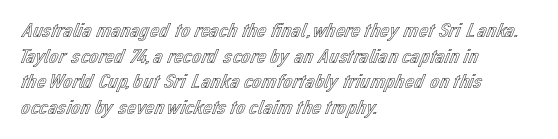
Q: Is the text italic (slanted)? A: Yes.
Q: Is the text underlined? A: No.
Q: How is the paragraph aligned? A: Left-aligned.
Q: Is the spacing between letters normal or unusually wide? A: Normal.
